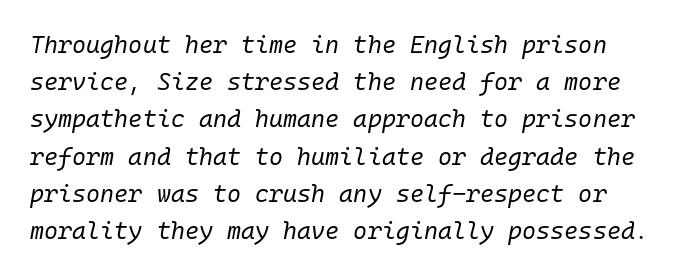
When letters slant like this, we call the style italic. Whoever set this chose a conventional vertical rhythm. Bare-footed words on every line. Counters stay open thanks to moderate or lighter strokes. Spacing between characters is what you'd get straight out of the box.
